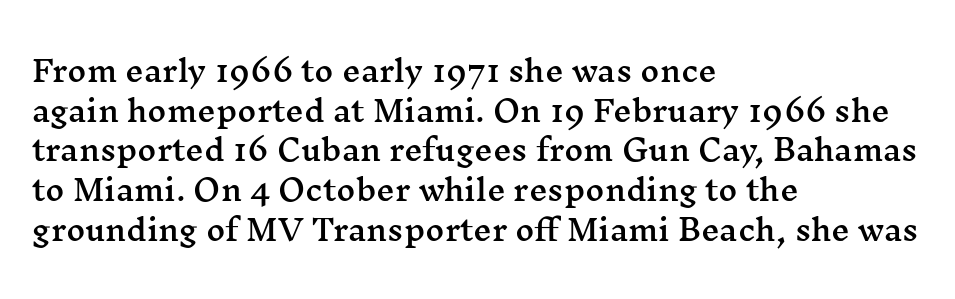
One glance says typical: line gaps are just what's usual. The characters display serif detailing at their extremities. In terms of letterspacing, this is plain default setting. A typesetter would call this proportional, since set widths differ per character. The passage shown is not underscored anywhere.
